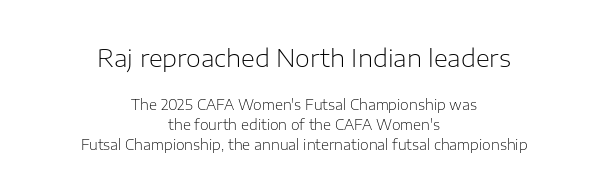
{"italic": "no", "bold": "no", "underline": "no", "align": "center", "line_spacing": "normal", "line_spacing_ratio": 1.41, "letter_spacing": "normal", "letter_spacing_em": 0.0, "larger_block": "first", "size_ratio": 1.71, "glyph_px": 24}
